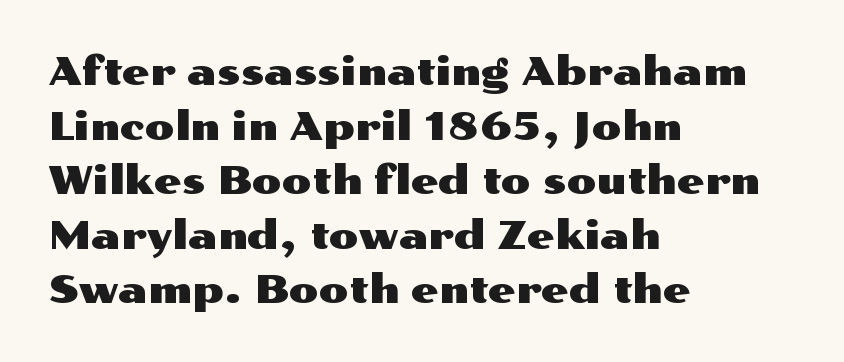
The image shows 39 px wide sans-serif type, upright; set left-aligned, normal line spacing (1.4x), normal letter spacing, not underlined; medium stroke contrast and a medium x-height.
